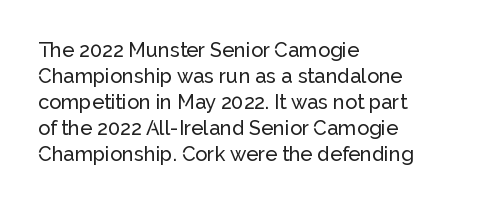
The image shows 20 px text type, upright; set left-aligned, normal line spacing (1.3x), normal letter spacing, not underlined.
